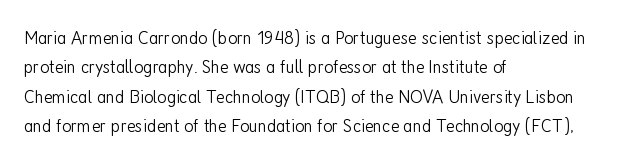
{"italic": "no", "bold": "no", "underline": "no", "align": "left", "line_spacing": "normal", "line_spacing_ratio": 1.47, "letter_spacing": "normal", "letter_spacing_em": 0.0, "glyph_px": 20}
